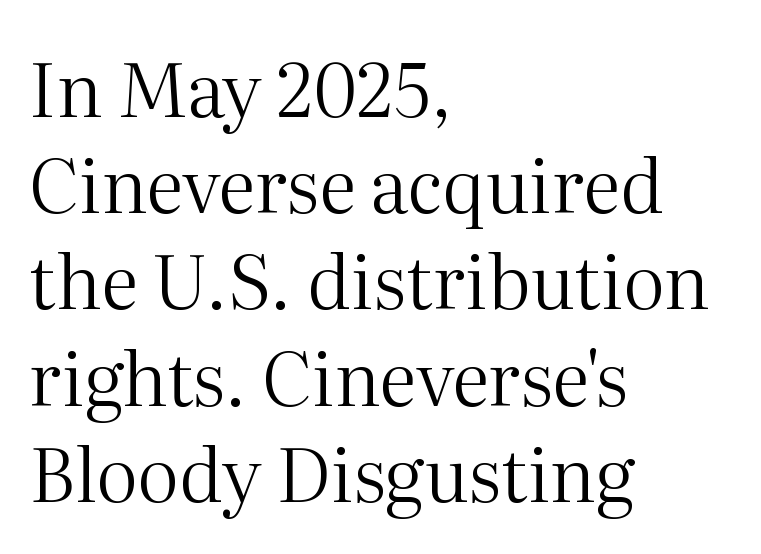
Q: Is the text bold? A: No.
Q: Is the text italic (slanted)? A: No, it is upright.
Q: Is the typeface a serif or a sans-serif typeface? A: Serif.
Q: Is the text underlined? A: No.
Q: How is the paragraph aligned? A: Left-aligned.
Q: Is the spacing between letters normal or unusually wide? A: Normal.
Q: Is the spacing between lines tight, normal or loose? A: Normal.
Q: Width (condensed, normal, or wide)? A: Normal.
Q: Stroke contrast? A: Medium.
Q: x-height? A: Medium.
Q: Monospaced? A: No.
